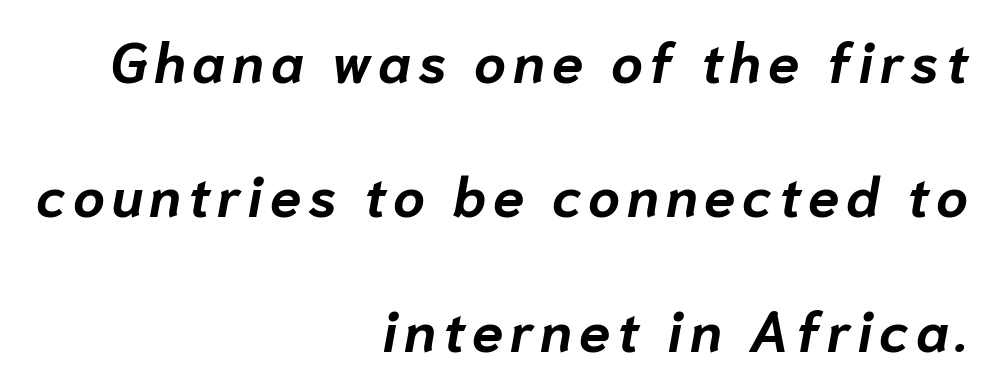
The image shows 56 px bold type, italic (leaning right); set right-aligned, loose line spacing (2.4x), not underlined; low stroke contrast and a medium x-height.
